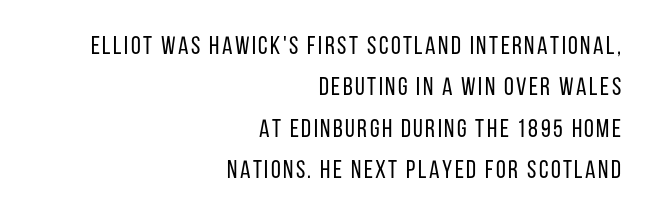
Q: Is the text bold? A: No.
Q: Is the text italic (slanted)? A: No, it is upright.
Q: Is the text underlined? A: No.
Q: How is the paragraph aligned? A: Right-aligned.
Q: Is the spacing between lines tight, normal or loose? A: Normal.
